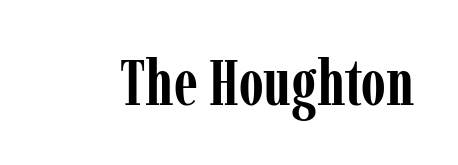
Q: Is the text bold? A: Yes.
Q: Is the text italic (slanted)? A: No, it is upright.
Q: Is the typeface a serif or a sans-serif typeface? A: Serif.
Q: Is the text underlined? A: No.
Q: Is the spacing between letters normal or unusually wide? A: Normal.
Q: Width (condensed, normal, or wide)? A: Condensed.
Q: Stroke contrast? A: Low.
Q: x-height? A: Medium.
Q: Monospaced? A: No.
